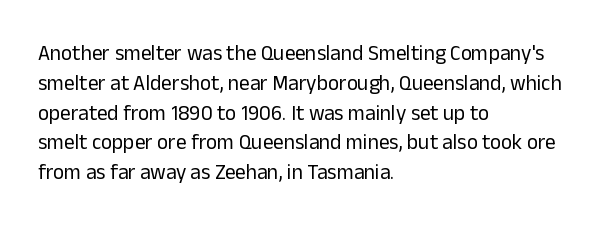
The image shows 21 px text type, upright; set left-aligned, normal line spacing (1.42x), normal letter spacing, not underlined.
